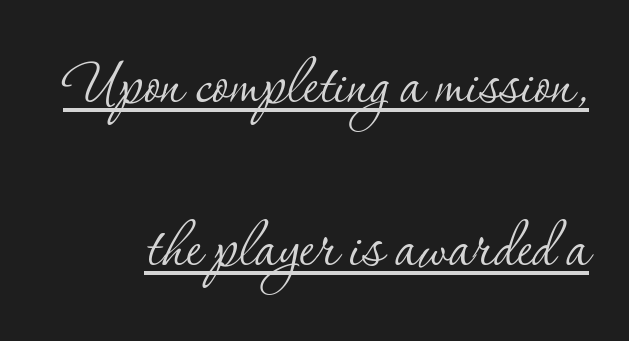
{"serif": "yes", "bold": "no", "weight": "thin", "width": "normal", "stroke_contrast": "low", "x_height": "small", "monospaced": "no", "underline": "yes", "line_spacing": "loose", "line_spacing_ratio": 2.09, "letter_spacing": "normal", "letter_spacing_em": 0.0, "glyph_px": 78}
